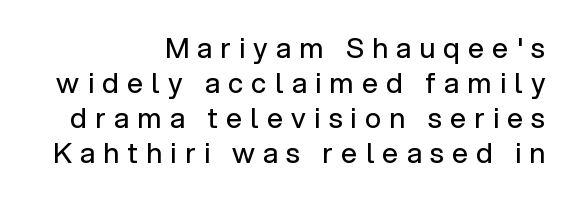
Q: Is the text bold? A: No.
Q: Is the text italic (slanted)? A: No, it is upright.
Q: Is the typeface a serif or a sans-serif typeface? A: Sans-serif.
Q: Is the text underlined? A: No.
Q: How is the paragraph aligned? A: Right-aligned.
Q: Is the spacing between letters normal or unusually wide? A: Unusually wide.
Q: Is the spacing between lines tight, normal or loose? A: Normal.
Q: Width (condensed, normal, or wide)? A: Normal.
Q: Stroke contrast? A: Low.
Q: x-height? A: Medium.
Q: Monospaced? A: No.
